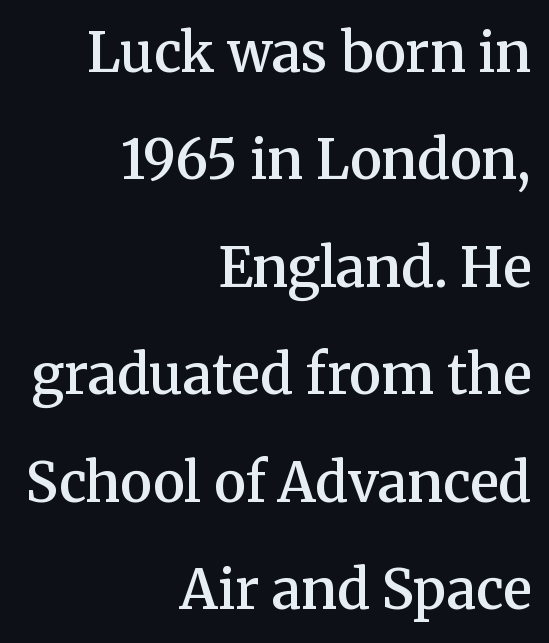
The image shows 54 px semibold serif type, upright; set right-aligned, loose line spacing (1.99x), normal letter spacing, not underlined; medium stroke contrast and a medium x-height.
